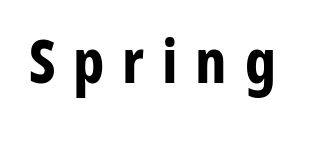
{"serif": "no", "italic": "no", "bold": "yes", "weight": "bold", "width": "condensed", "stroke_contrast": "low", "x_height": "medium", "monospaced": "no", "underline": "no", "letter_spacing": "wide", "letter_spacing_em": 0.29, "glyph_px": 61}
